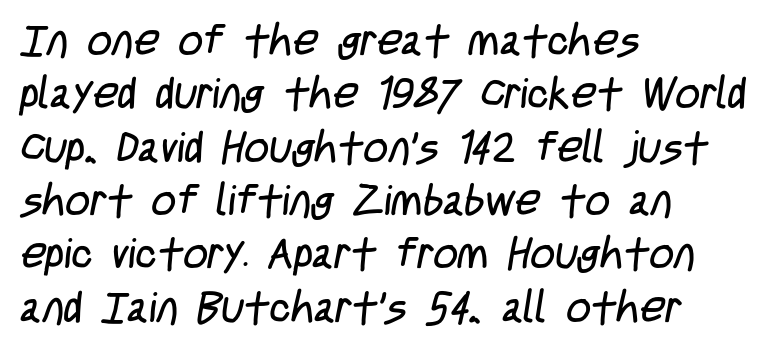
Q: Is the text bold? A: No.
Q: Is the typeface a serif or a sans-serif typeface? A: Sans-serif.
Q: Is the text underlined? A: No.
Q: How is the paragraph aligned? A: Left-aligned.
Q: Is the spacing between letters normal or unusually wide? A: Normal.
Q: Width (condensed, normal, or wide)? A: Condensed.
Q: Stroke contrast? A: Low.
Q: x-height? A: Large.
Q: Monospaced? A: No.
